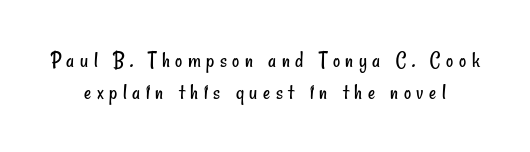
The image shows 22 px text type; set normal line spacing (1.45x), unusually wide letter spacing (+0.25 em), not underlined.
